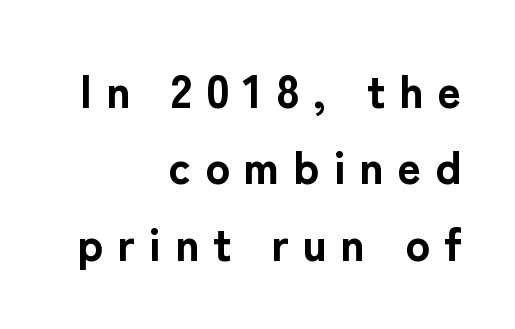
All the whitespace from short lines collects on the left. Students, this is bold: see how much ink each stroke carries. Classification — sans serif. Proportional: the letters do not fall into vertical columns. Each row of text sits above clean, open space.
